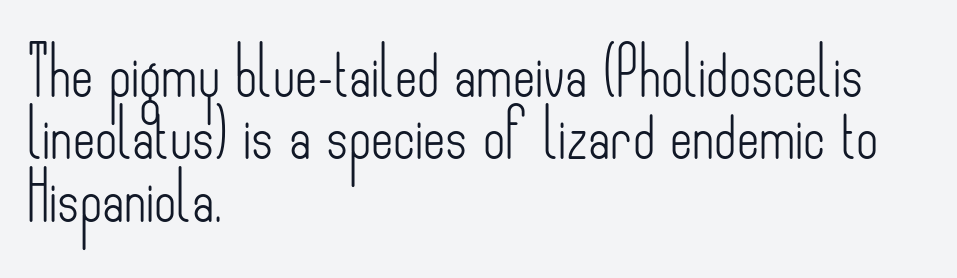
{"serif": "no", "italic": "no", "bold": "no", "weight": "light", "width": "condensed", "stroke_contrast": "low", "x_height": "small", "monospaced": "no", "underline": "no", "align": "left", "line_spacing": "normal", "line_spacing_ratio": 1.3, "letter_spacing": "normal", "letter_spacing_em": 0.0, "glyph_px": 48}
